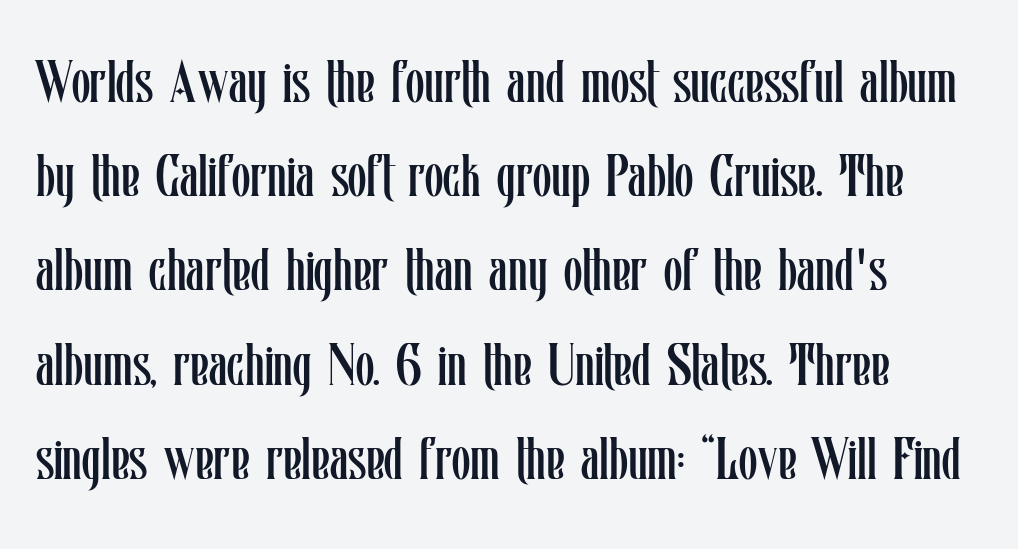
{"italic": "no", "bold": "no", "weight": "regular", "width": "condensed", "stroke_contrast": "low", "x_height": "medium", "monospaced": "no", "underline": "no", "align": "left", "line_spacing": "normal", "line_spacing_ratio": 1.57, "letter_spacing": "normal", "letter_spacing_em": 0.0, "glyph_px": 60}
